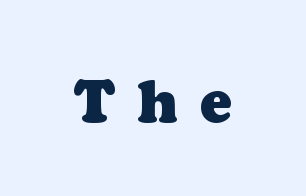
Q: Is the text bold? A: Yes.
Q: Is the typeface a serif or a sans-serif typeface? A: Serif.
Q: Is the text underlined? A: No.
Q: Is the spacing between letters normal or unusually wide? A: Unusually wide.
Q: Width (condensed, normal, or wide)? A: Normal.
Q: Stroke contrast? A: Low.
Q: x-height? A: Medium.
Q: Monospaced? A: No.
